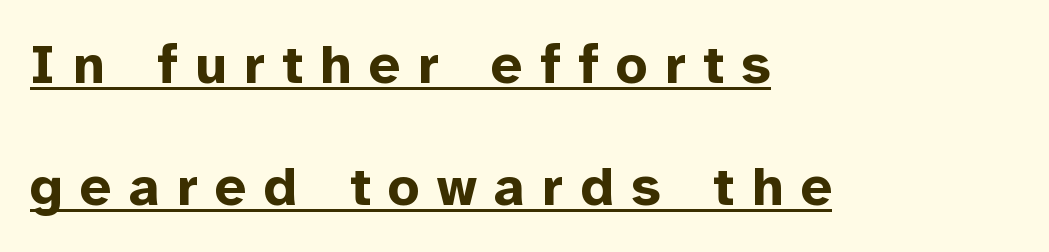
Q: Is the text bold? A: Yes.
Q: Is the text italic (slanted)? A: No, it is upright.
Q: Is the typeface a serif or a sans-serif typeface? A: Sans-serif.
Q: Is the text underlined? A: Yes.
Q: How is the paragraph aligned? A: Left-aligned.
Q: Is the spacing between letters normal or unusually wide? A: Unusually wide.
Q: Is the spacing between lines tight, normal or loose? A: Loose.
Q: Width (condensed, normal, or wide)? A: Normal.
Q: Stroke contrast? A: Low.
Q: x-height? A: Medium.
Q: Monospaced? A: No.
